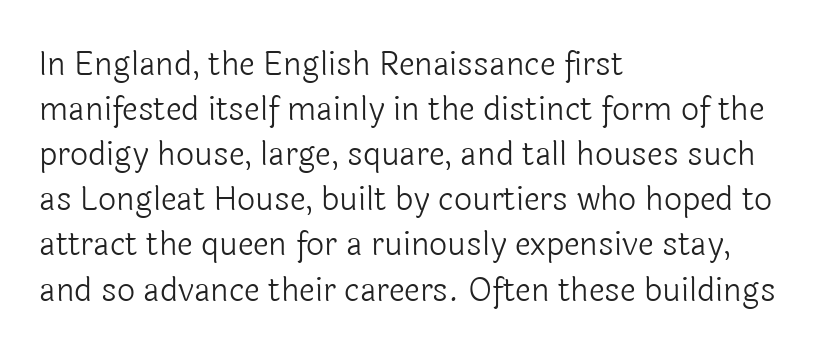
{"serif": "no", "italic": "no", "bold": "no", "weight": "light", "width": "normal", "x_height": "medium", "monospaced": "no", "underline": "no", "align": "left", "line_spacing": "normal", "line_spacing_ratio": 1.41, "letter_spacing": "normal", "letter_spacing_em": 0.0, "glyph_px": 32}
